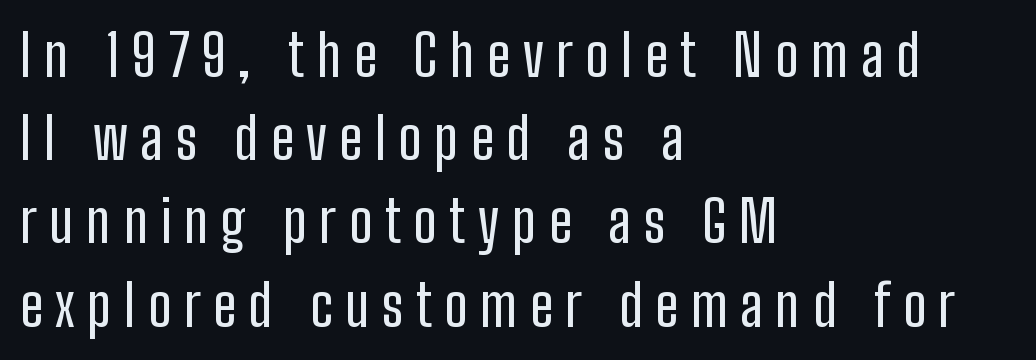
The image shows 57 px condensed sans-serif type, upright; set left-aligned, normal line spacing (1.46x), unusually wide letter spacing (+0.22 em), not underlined; low stroke contrast and a medium x-height.
